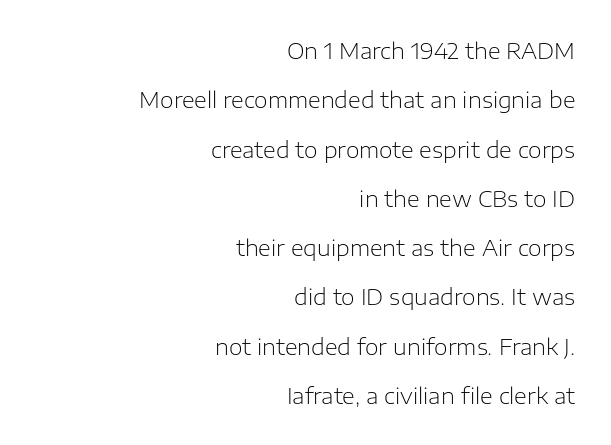
The face looks like a standard text weight, possibly lighter. The typesetter chose a ragged-left arrangement here. The vertical gap from one line to the next is large. The tracking reads as untouched default to a designer's eye. The foot of each line stays bare and open.
